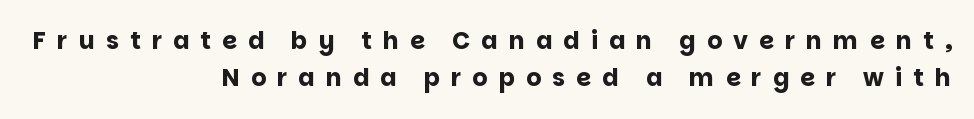
{"italic": "no", "bold": "yes", "underline": "no", "align": "right", "line_spacing": "normal", "line_spacing_ratio": 1.56, "letter_spacing": "wide", "letter_spacing_em": 0.46, "glyph_px": 24}
